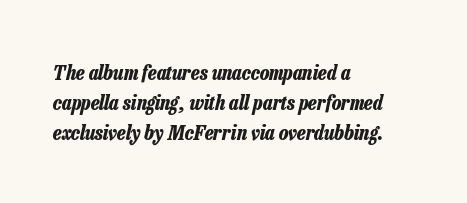
Q: Is the text bold? A: Yes.
Q: Is the text italic (slanted)? A: Yes, it leans right by about 13 degrees.
Q: Is the text underlined? A: No.
Q: How is the paragraph aligned? A: Left-aligned.
Q: Is the spacing between letters normal or unusually wide? A: Normal.
Q: Is the spacing between lines tight, normal or loose? A: Normal.
